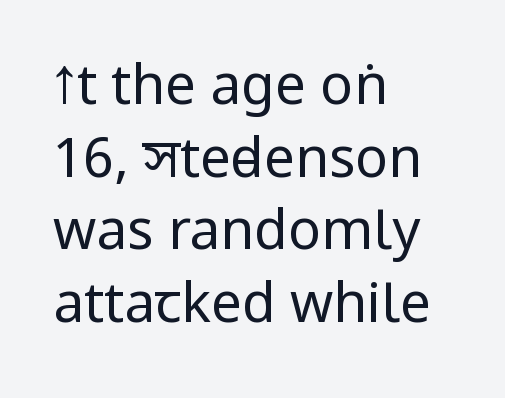
Q: Is the text bold? A: No.
Q: Is the text italic (slanted)? A: No, it is upright.
Q: Is the typeface a serif or a sans-serif typeface? A: Sans-serif.
Q: Is the text underlined? A: No.
Q: How is the paragraph aligned? A: Left-aligned.
Q: Is the spacing between letters normal or unusually wide? A: Normal.
Q: Is the spacing between lines tight, normal or loose? A: Normal.
Q: Width (condensed, normal, or wide)? A: Condensed.
Q: Stroke contrast? A: Low.
Q: x-height? A: Large.
Q: Monospaced? A: No.
